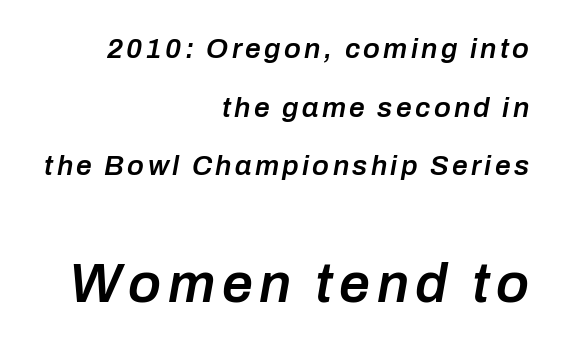
Q: Is the text bold? A: Semi-bold.
Q: Is the text italic (slanted)? A: Yes, it leans right by about 10 degrees.
Q: Is the text underlined? A: No.
Q: How is the paragraph aligned? A: Right-aligned.
Q: Is the spacing between lines tight, normal or loose? A: Loose.
Q: Which block of text is set in a larger size, the first (top) or the second (bottom)? A: The second (bottom) one.
Q: Width (condensed, normal, or wide)? A: Normal.
Q: Stroke contrast? A: Low.
Q: x-height? A: Medium.
Q: Monospaced? A: No.
